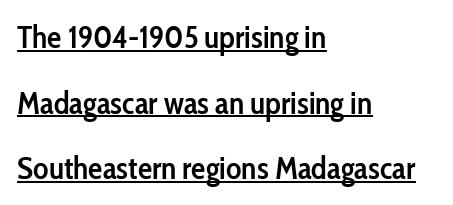
The image shows 32 px semibold, condensed sans-serif type, upright; set left-aligned, loose line spacing (2.05x), normal letter spacing, underlined; low stroke contrast and a medium x-height.
